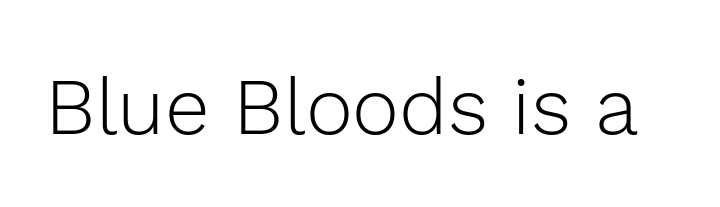
The image shows 80 px light sans-serif type, upright; set normal letter spacing, not underlined; a medium x-height.
